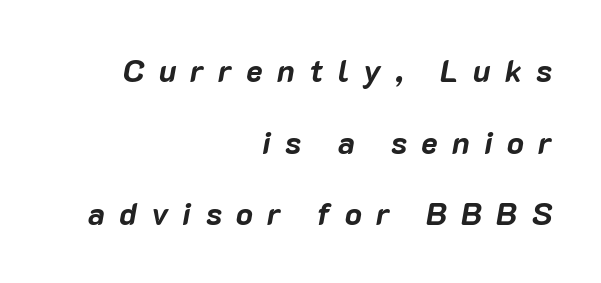
{"italic": "yes", "lean": "right", "slant_degrees": 10, "bold": "yes", "weight": "bold", "width": "normal", "stroke_contrast": "low", "x_height": "medium", "monospaced": "no", "underline": "no", "align": "right", "line_spacing": "loose", "line_spacing_ratio": 2.31, "letter_spacing": "wide", "letter_spacing_em": 0.46, "glyph_px": 31}
